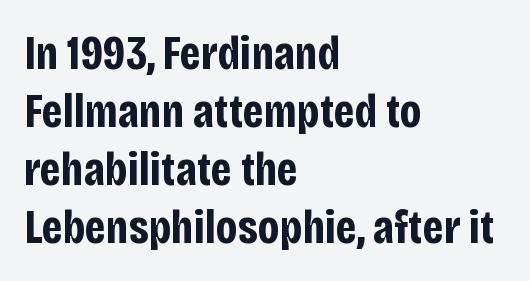
The image shows 48 px bold, condensed sans-serif type, upright; set left-aligned, line spacing 1.21x, normal letter spacing, not underlined; low stroke contrast and a large x-height.
